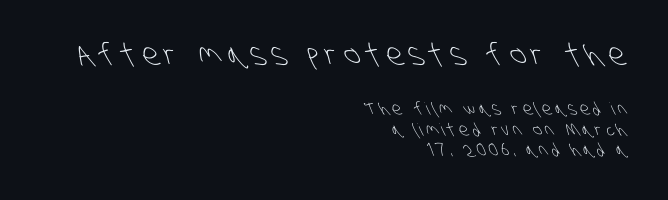
Q: Is the text bold? A: No.
Q: Is the typeface a serif or a sans-serif typeface? A: Sans-serif.
Q: Is the text underlined? A: No.
Q: How is the paragraph aligned? A: Right-aligned.
Q: Is the spacing between letters normal or unusually wide? A: Unusually wide.
Q: Which block of text is set in a larger size, the first (top) or the second (bottom)? A: The first (top) one.
Q: Width (condensed, normal, or wide)? A: Condensed.
Q: Stroke contrast? A: Low.
Q: x-height? A: Large.
Q: Monospaced? A: No.
